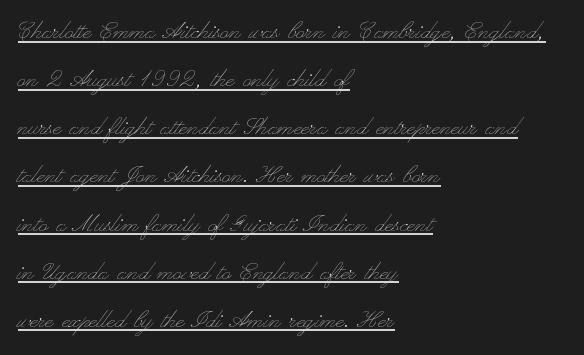
Q: Is the text bold? A: No.
Q: Is the text italic (slanted)? A: Yes.
Q: Is the text underlined? A: Yes.
Q: How is the paragraph aligned? A: Left-aligned.
Q: Is the spacing between letters normal or unusually wide? A: Normal.
Q: Is the spacing between lines tight, normal or loose? A: Normal.
Q: Width (condensed, normal, or wide)? A: Wide.
Q: Stroke contrast? A: Low.
Q: x-height? A: Small.
Q: Monospaced? A: No.
